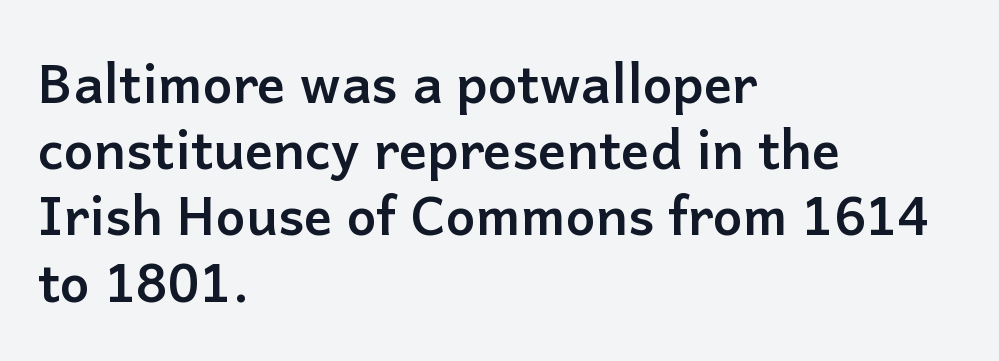
Words appear dense and cohesive because spacing is normal. The rendering uses natural spacing where letterforms have individual widths. What's the leading like? Ordinary, nothing unusual. Each letter's strokes conclude bluntly, with no projecting serifs. The lettering holds an erect, upright posture throughout. Its strokes are broad and dark, the hallmark of bold type.
